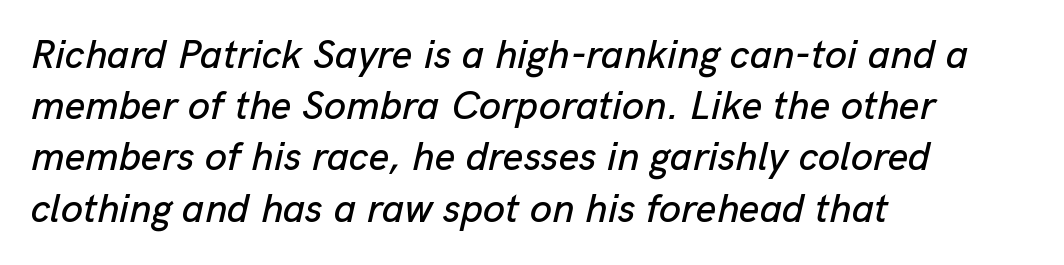
The space between consecutive lines is moderate. The face used here is proportionally spaced, like ordinary book or web type. Casual observation: everything's shoved over to the left. You can tell it's italic because the verticals aren't actually vertical.
